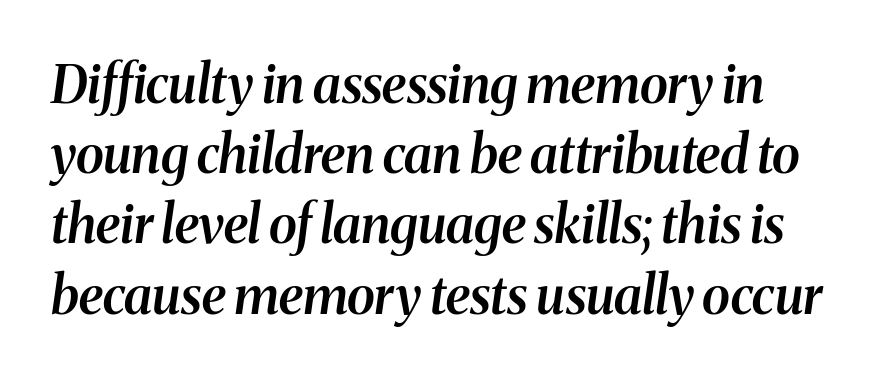
Q: Is the text bold? A: Semi-bold.
Q: Is the text italic (slanted)? A: Yes, it leans right by about 8 degrees.
Q: Is the typeface a serif or a sans-serif typeface? A: Serif.
Q: Is the text underlined? A: No.
Q: Is the spacing between letters normal or unusually wide? A: Normal.
Q: Is the spacing between lines tight, normal or loose? A: Normal.
Q: Width (condensed, normal, or wide)? A: Normal.
Q: Stroke contrast? A: Medium.
Q: x-height? A: Medium.
Q: Monospaced? A: No.
